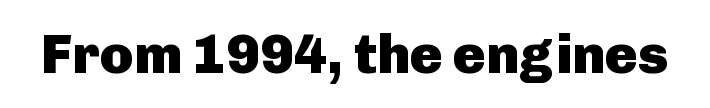
{"serif": "no", "italic": "no", "bold": "yes", "weight": "heavy", "width": "normal", "stroke_contrast": "low", "x_height": "medium", "monospaced": "no", "underline": "no", "letter_spacing": "normal", "letter_spacing_em": 0.0, "glyph_px": 55}
